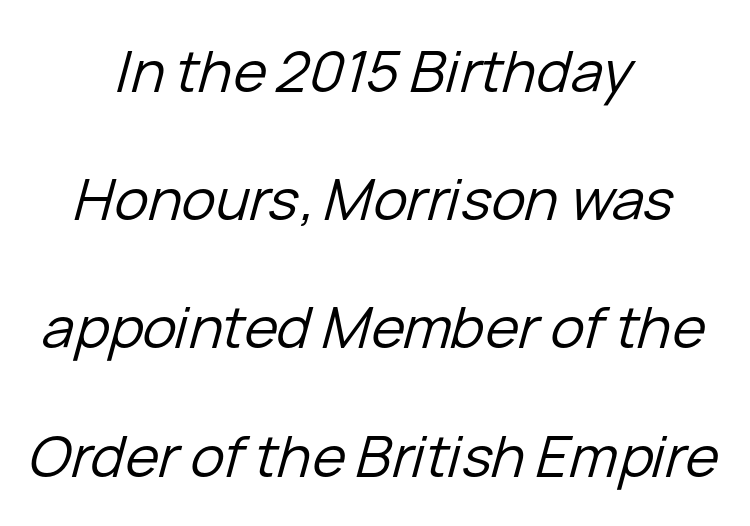
It's the slanting kind of type. Letters rest on an invisible, unmarked baseline. Each line is balanced around a shared central axis. Horizontal bands of white between lines are thick stripes. The passage shown is typed in a proportional face where columns would drift.
